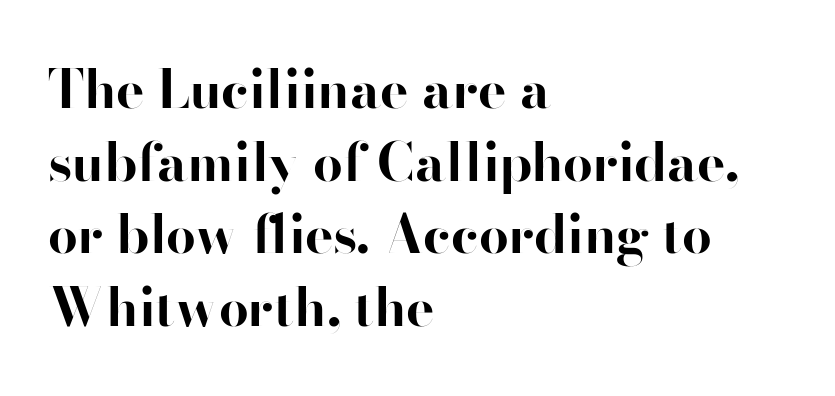
One glance says typical: line gaps are just what's usual. Compared with a centered layout, this one pins lines to the left instead. Does the lettering tilt? It doesn't — this is upright. Examine the stroke ends and you'll find no serifs. Character widths vary here, with narrow letters taking less room than wide ones. Nothing unusual about the tracking: characters are spaced as the font intends.
